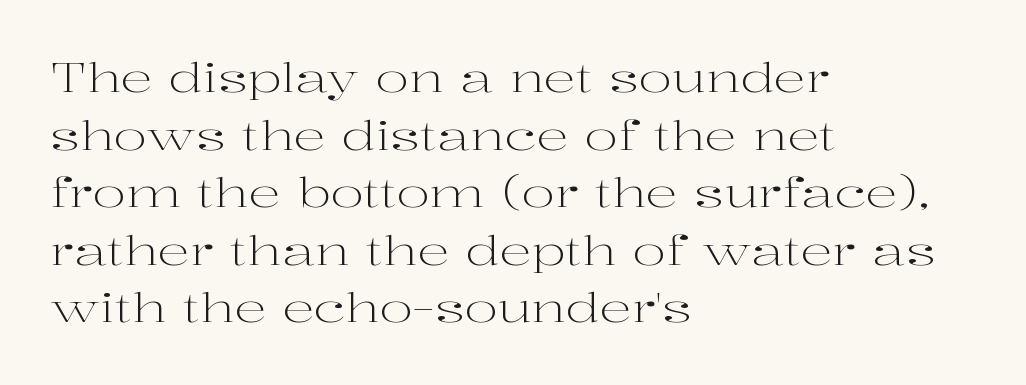
Is the type heavy? It reads as light-to-regular instead. You could not count columns in this text — the font is proportionally spaced. The space beneath each line is pristine and unruled. The setting favours the left margin, as ordinary paragraphs usually do. Is the letter spacing exaggerated? No — it looks like the ordinary default. I'd call this a serif setting — the letters wear small feet.
